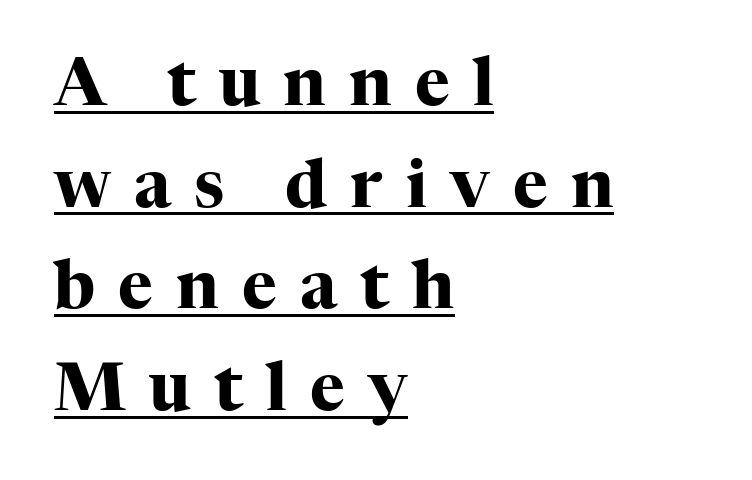
{"serif": "yes", "italic": "no", "bold": "yes", "weight": "heavy", "width": "normal", "stroke_contrast": "high", "x_height": "medium", "monospaced": "no", "underline": "yes", "align": "left", "line_spacing": "normal", "line_spacing_ratio": 1.54, "letter_spacing": "wide", "letter_spacing_em": 0.35, "glyph_px": 66}
